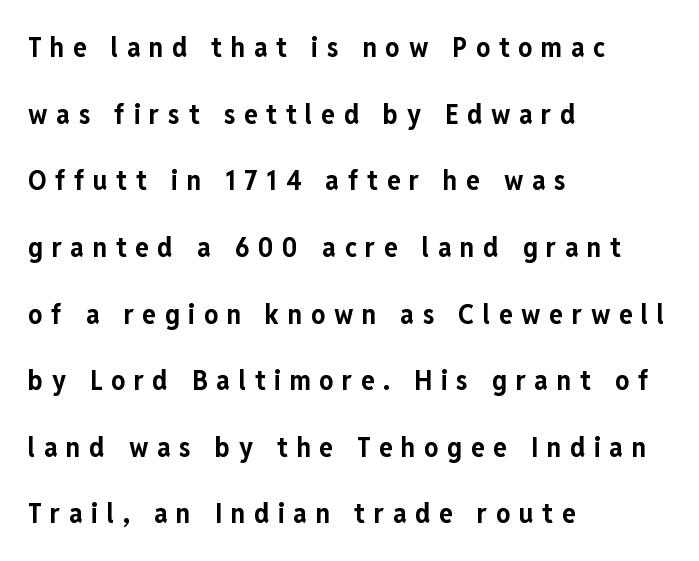
Q: Is the text bold? A: Yes.
Q: Is the text italic (slanted)? A: No, it is upright.
Q: Is the typeface a serif or a sans-serif typeface? A: Sans-serif.
Q: Is the text underlined? A: No.
Q: How is the paragraph aligned? A: Left-aligned.
Q: Is the spacing between letters normal or unusually wide? A: Unusually wide.
Q: Is the spacing between lines tight, normal or loose? A: Loose.
Q: Width (condensed, normal, or wide)? A: Condensed.
Q: Stroke contrast? A: Low.
Q: x-height? A: Medium.
Q: Monospaced? A: No.
